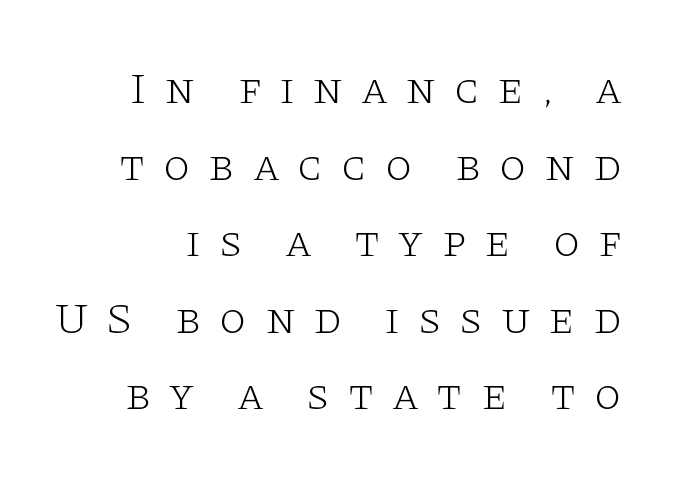
The image shows 44 px light, wide serif type, upright; set line spacing 1.74x, unusually wide letter spacing (+0.4 em), not underlined; low stroke contrast and a large x-height.
